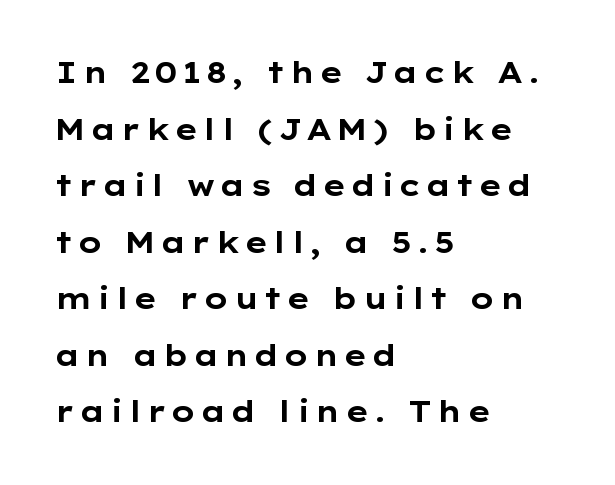
{"serif": "no", "italic": "no", "bold": "yes", "weight": "bold", "width": "wide", "stroke_contrast": "low", "x_height": "medium", "monospaced": "no", "underline": "no", "align": "left", "line_spacing": "loose", "line_spacing_ratio": 1.95, "glyph_px": 29}
